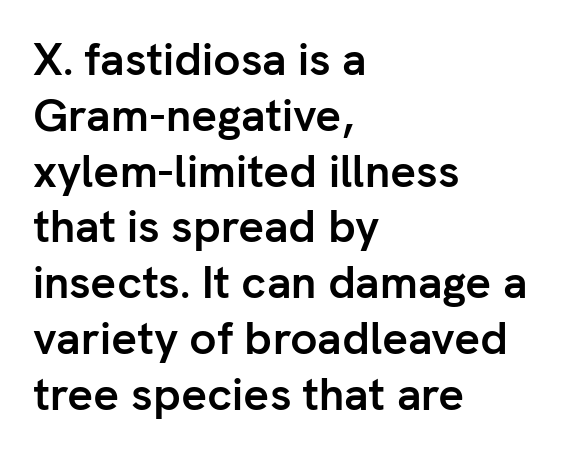
Does the weight exceed regular? Yes, all the way to bold. Layout note: lines flush left. Each row of text sits above clean, open space. Does the lettering tilt? It doesn't — this is upright. Looks like regular typesetting: each glyph gets only the width it needs.
